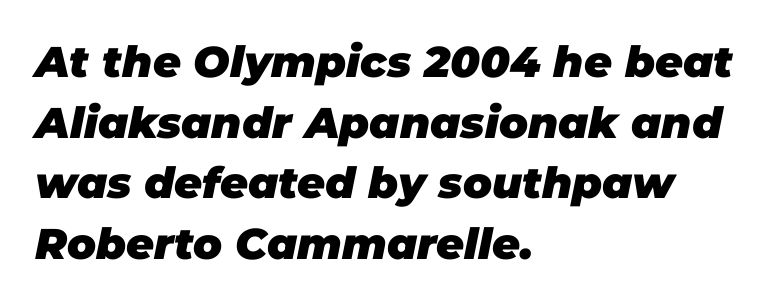
{"italic": "yes", "lean": "right", "slant_degrees": 11, "bold": "yes", "weight": "heavy", "width": "normal", "stroke_contrast": "low", "x_height": "large", "monospaced": "no", "underline": "no", "align": "left", "line_spacing": "normal", "line_spacing_ratio": 1.41, "letter_spacing": "normal", "letter_spacing_em": 0.0, "glyph_px": 43}
